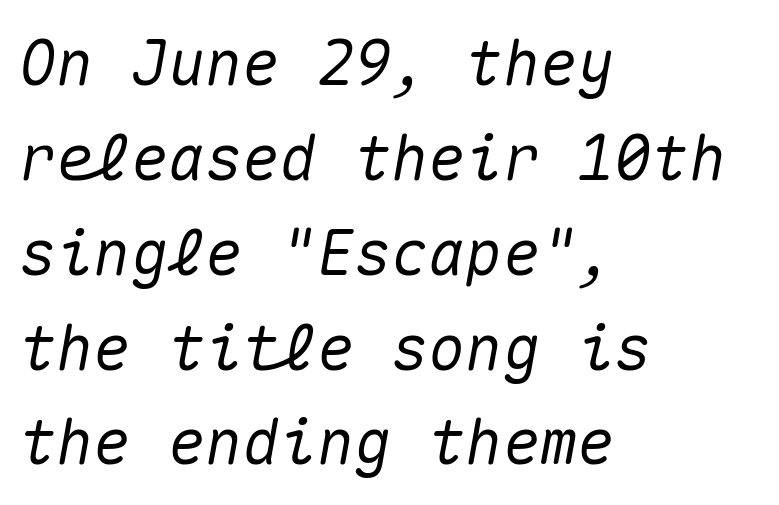
{"italic": "yes", "lean": "right", "slant_degrees": 10, "width": "normal", "stroke_contrast": "medium", "x_height": "medium", "monospaced": "yes", "underline": "no", "align": "left", "line_spacing": "normal", "line_spacing_ratio": 1.53, "letter_spacing": "normal", "letter_spacing_em": 0.0, "glyph_px": 62}
